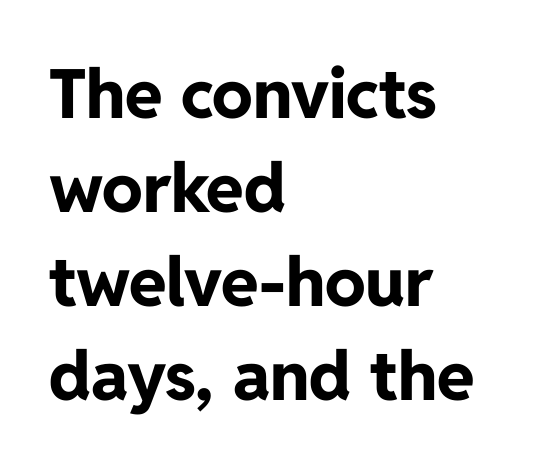
{"serif": "no", "italic": "no", "bold": "yes", "weight": "bold", "width": "normal", "stroke_contrast": "low", "x_height": "medium", "monospaced": "no", "underline": "no", "align": "left", "line_spacing": "normal", "line_spacing_ratio": 1.38, "letter_spacing": "normal", "letter_spacing_em": 0.0, "glyph_px": 68}
